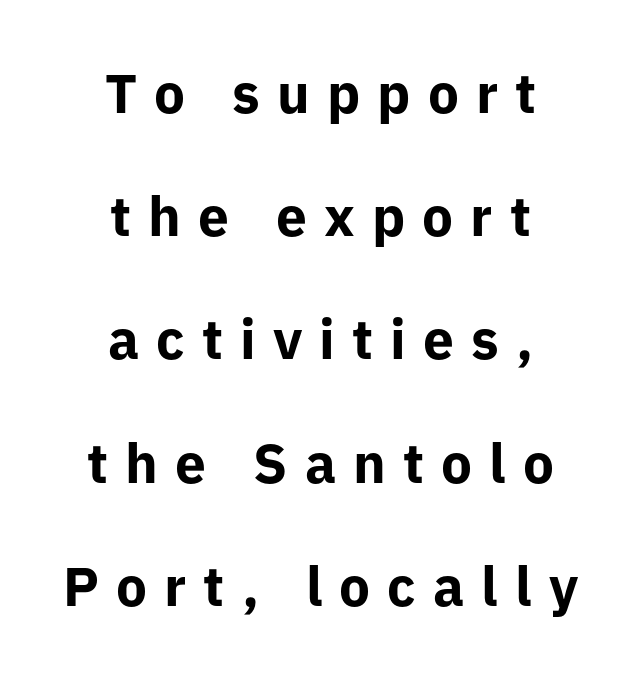
Q: Is the text bold? A: Yes.
Q: Is the text italic (slanted)? A: No, it is upright.
Q: Is the typeface a serif or a sans-serif typeface? A: Sans-serif.
Q: Is the text underlined? A: No.
Q: How is the paragraph aligned? A: Centered.
Q: Is the spacing between letters normal or unusually wide? A: Unusually wide.
Q: Is the spacing between lines tight, normal or loose? A: Loose.
Q: Width (condensed, normal, or wide)? A: Normal.
Q: Stroke contrast? A: Low.
Q: x-height? A: Medium.
Q: Monospaced? A: No.
